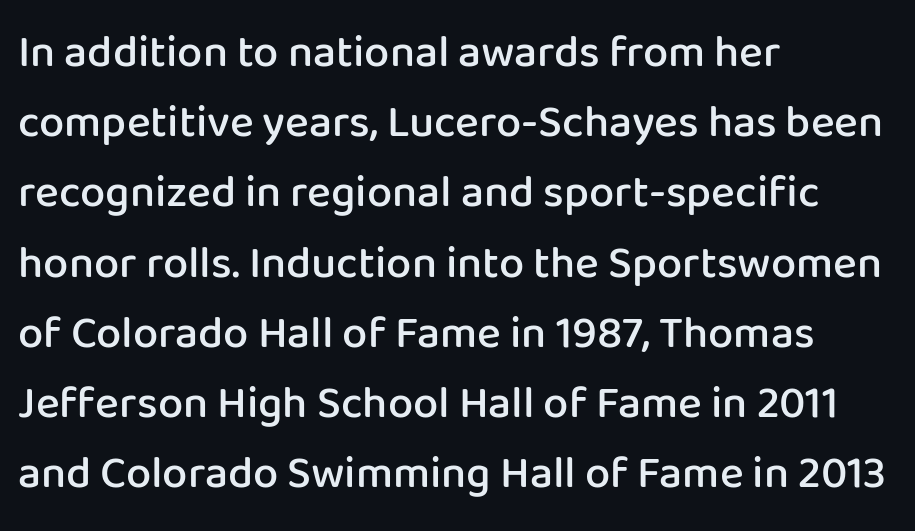
Q: Is the text bold? A: Semi-bold.
Q: Is the text italic (slanted)? A: No, it is upright.
Q: Is the typeface a serif or a sans-serif typeface? A: Sans-serif.
Q: Is the text underlined? A: No.
Q: How is the paragraph aligned? A: Left-aligned.
Q: Is the spacing between letters normal or unusually wide? A: Normal.
Q: Is the spacing between lines tight, normal or loose? A: Normal.
Q: Width (condensed, normal, or wide)? A: Normal.
Q: Stroke contrast? A: Low.
Q: x-height? A: Medium.
Q: Monospaced? A: No.
